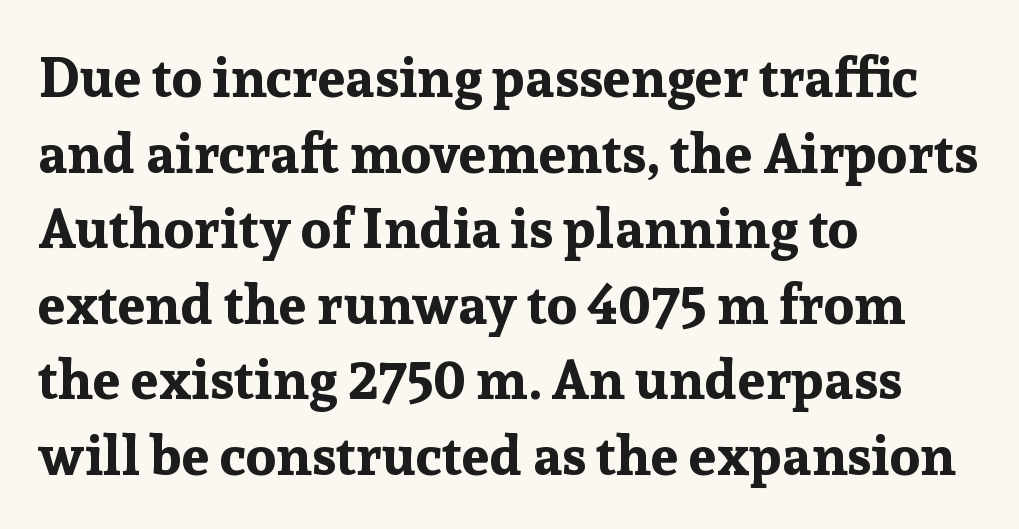
Every row of glyphs begins at an identical x-position on the left. Has an underline been added? It has not. Letterform terminals end in serifs throughout the passage. Weight: bold.
